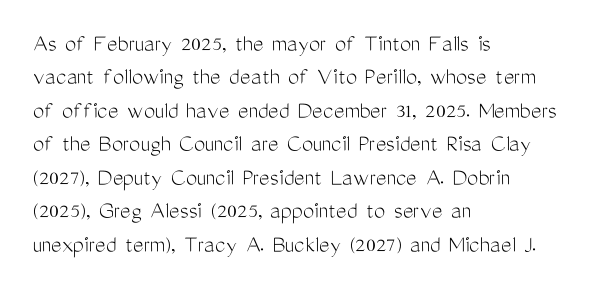
The image shows 25 px text type, upright; set left-aligned, normal line spacing (1.34x), normal letter spacing, not underlined.
